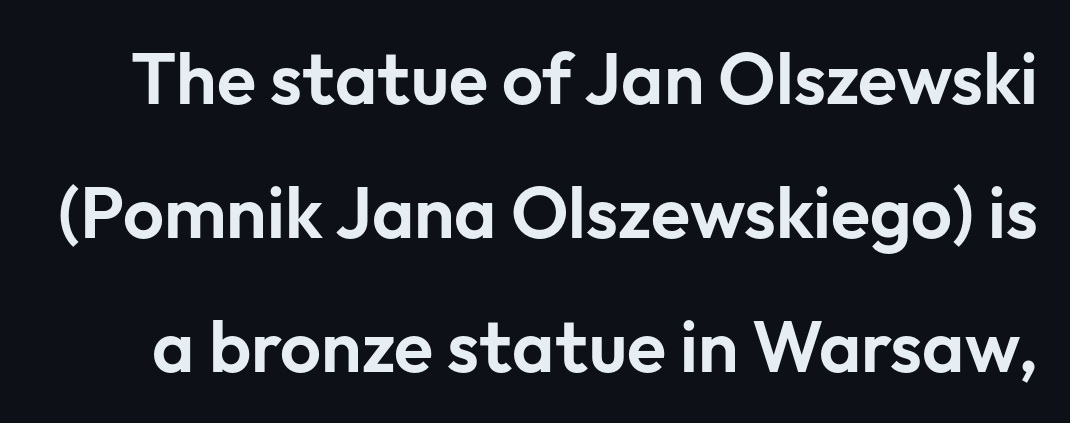
{"serif": "no", "italic": "no", "width": "normal", "stroke_contrast": "low", "x_height": "medium", "monospaced": "no", "underline": "no", "line_spacing_ratio": 1.86, "letter_spacing": "normal", "letter_spacing_em": 0.0, "glyph_px": 72}
